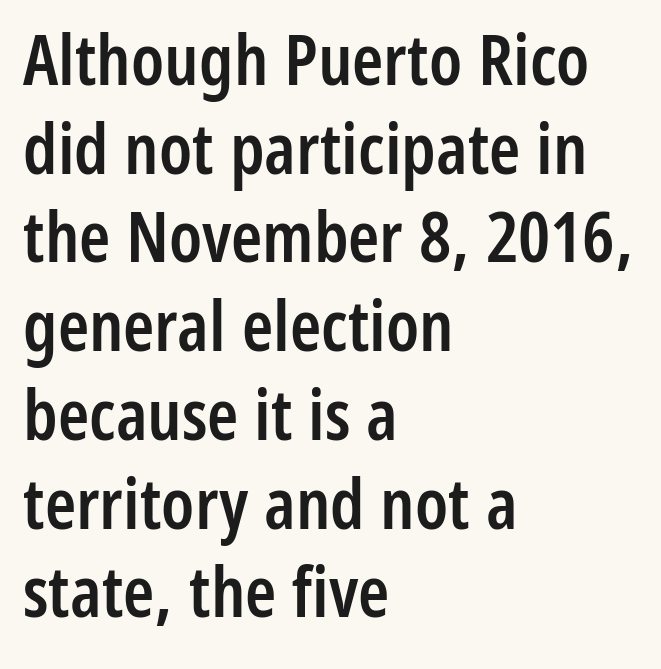
{"serif": "no", "italic": "no", "bold": "semi", "weight": "semibold", "width": "condensed", "stroke_contrast": "low", "x_height": "medium", "monospaced": "no", "underline": "no", "align": "left", "line_spacing": "normal", "line_spacing_ratio": 1.25, "letter_spacing": "normal", "letter_spacing_em": 0.0, "glyph_px": 71}
